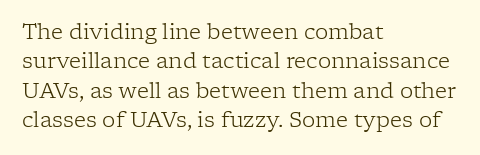
A clean baseline with only descenders dipping below it. If you drew a line through each stem, it would be perfectly vertical. Honestly, the row spacing looks completely unremarkable. Is this a heavy cut? Hardly; it is regular or lighter.
